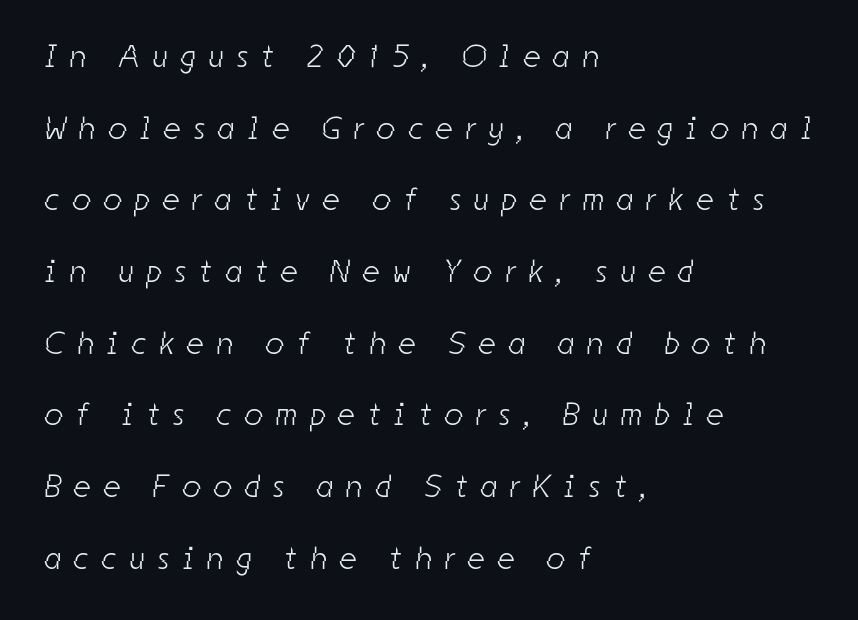
{"serif": "no", "bold": "no", "weight": "light", "width": "condensed", "stroke_contrast": "low", "x_height": "medium", "monospaced": "no", "underline": "no", "align": "left", "line_spacing": "loose", "line_spacing_ratio": 2.24, "letter_spacing": "wide", "letter_spacing_em": 0.42, "glyph_px": 32}
